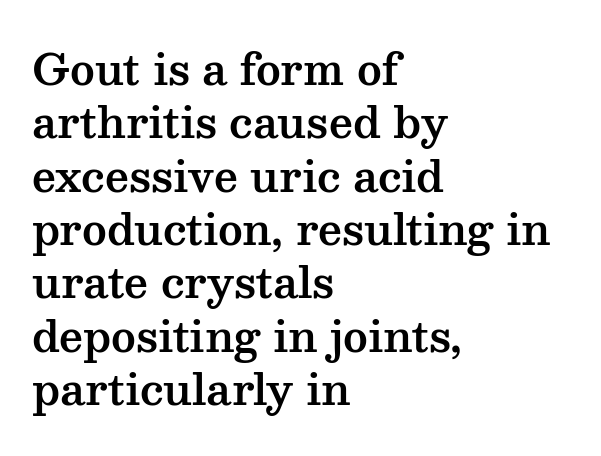
{"serif": "yes", "italic": "no", "width": "wide", "stroke_contrast": "medium", "x_height": "medium", "monospaced": "no", "underline": "no", "align": "left", "line_spacing": "normal", "line_spacing_ratio": 1.27, "letter_spacing": "normal", "letter_spacing_em": 0.0, "glyph_px": 42}
